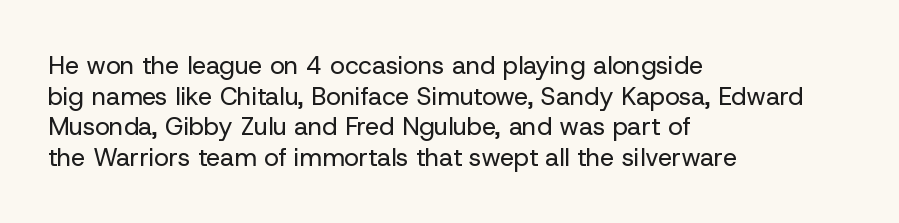
The image shows 25 px text type, upright; set left-aligned, line spacing 1.23x, normal letter spacing, not underlined.
